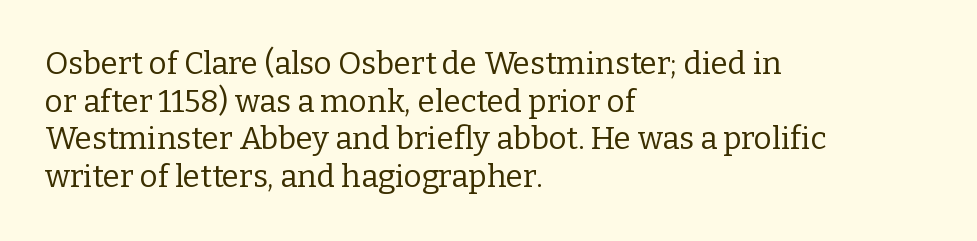
{"serif": "yes", "italic": "no", "bold": "no", "weight": "regular", "width": "normal", "stroke_contrast": "low", "x_height": "medium", "monospaced": "no", "underline": "no", "align": "left", "line_spacing_ratio": 1.21, "letter_spacing": "normal", "letter_spacing_em": 0.0, "glyph_px": 31}
